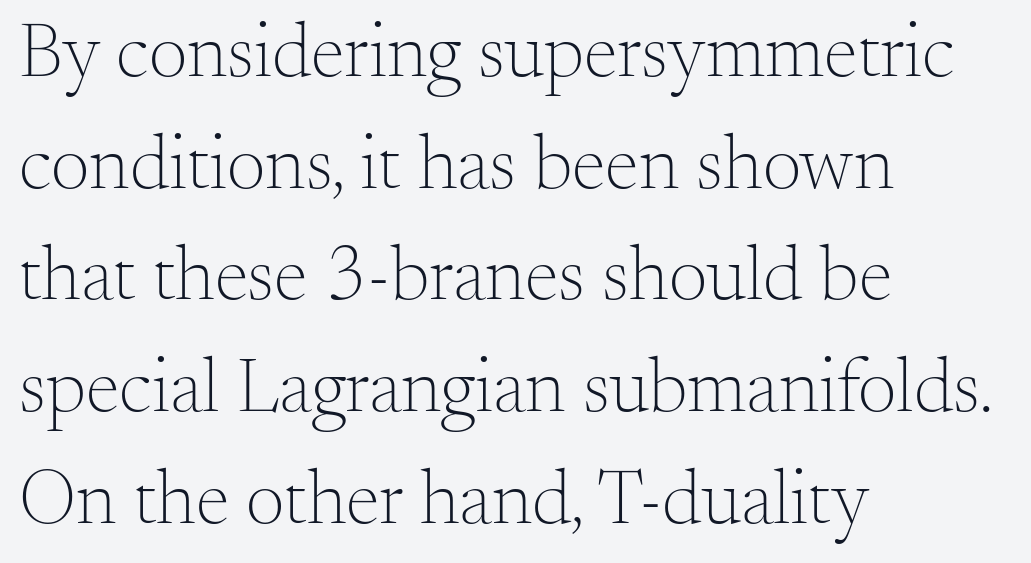
{"serif": "yes", "italic": "no", "bold": "no", "weight": "light", "width": "normal", "stroke_contrast": "medium", "x_height": "small", "monospaced": "no", "underline": "no", "align": "left", "line_spacing": "normal", "line_spacing_ratio": 1.45, "letter_spacing": "normal", "letter_spacing_em": 0.0, "glyph_px": 77}
